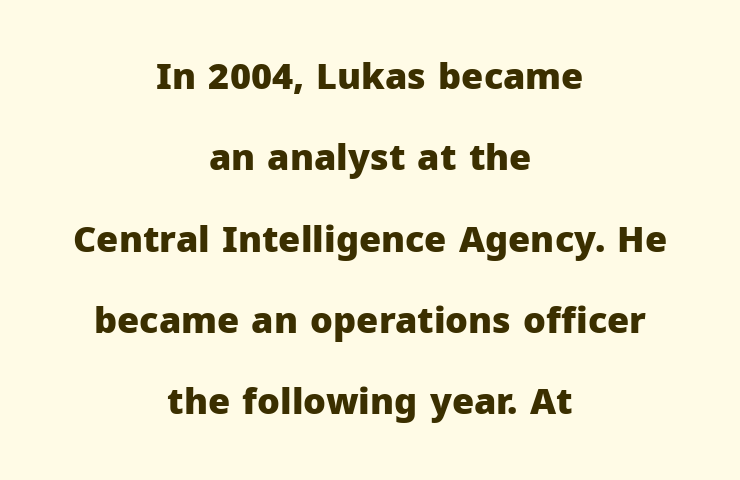
Lines of text with bare space underneath. Does extra space separate the letters? No, they use regular spacing. Typesetter's note: full bold, strokes at maximum text heaviness. Casual observation: everything's sitting right in the middle. Character widths vary here, with narrow letters taking less room than wide ones. Ordinary non-slanted type is in use.
